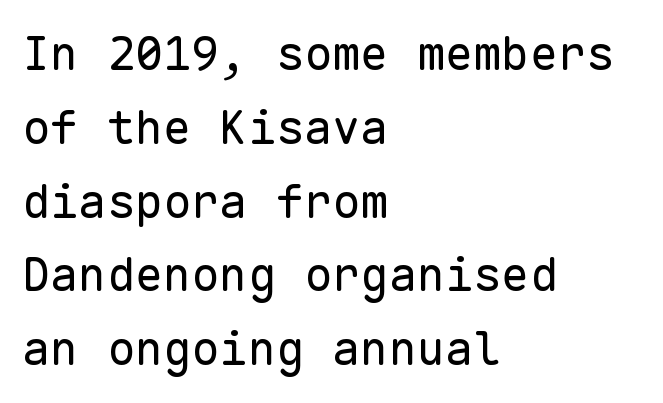
{"serif": "no", "italic": "no", "bold": "no", "weight": "regular", "width": "normal", "stroke_contrast": "low", "x_height": "medium", "monospaced": "yes", "underline": "no", "align": "left", "line_spacing": "normal", "line_spacing_ratio": 1.57, "letter_spacing": "normal", "letter_spacing_em": 0.0, "glyph_px": 47}
